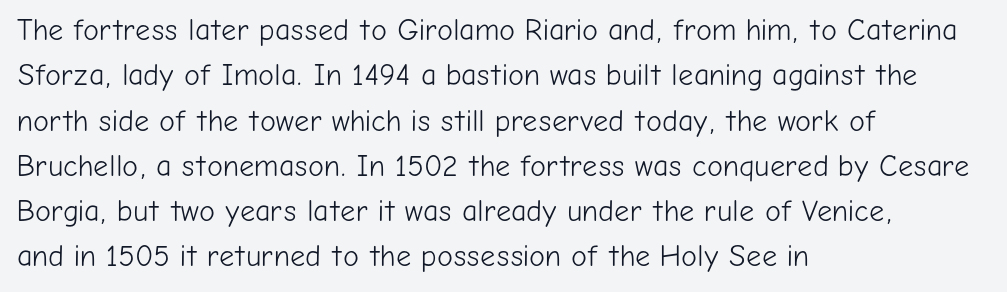
The image shows 30 px light sans-serif type, upright; set left-aligned, normal line spacing (1.51x), normal letter spacing, not underlined; low stroke contrast and a medium x-height.
